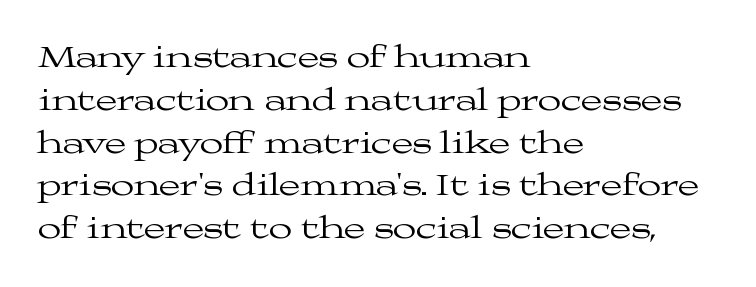
{"serif": "yes", "italic": "no", "bold": "no", "weight": "regular", "width": "wide", "stroke_contrast": "medium", "x_height": "medium", "monospaced": "no", "underline": "no", "align": "left", "line_spacing": "normal", "line_spacing_ratio": 1.38, "letter_spacing": "normal", "letter_spacing_em": 0.0, "glyph_px": 31}
